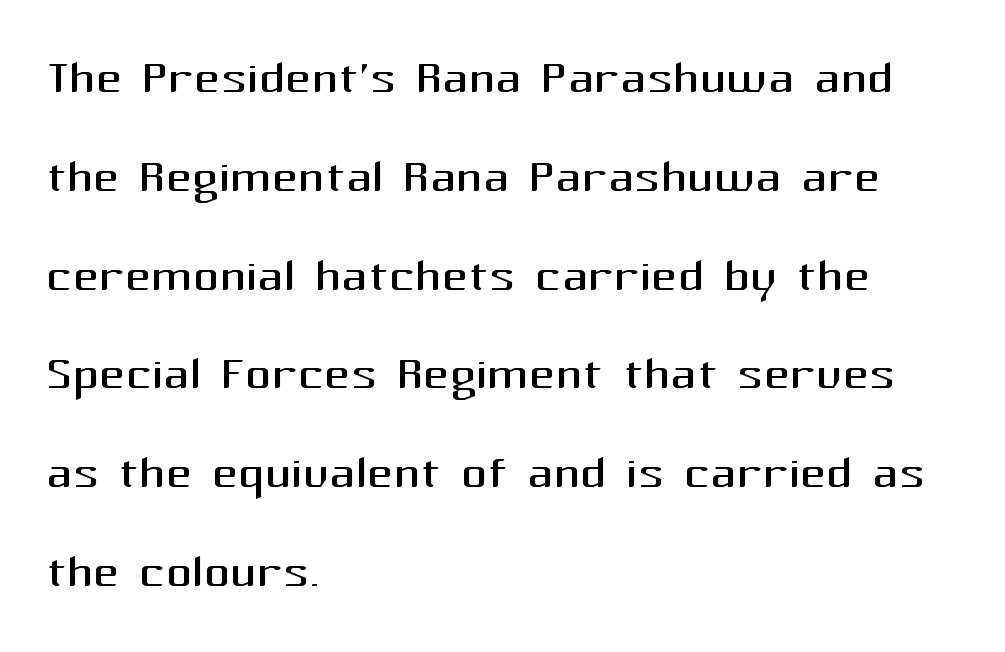
The vertical gap from one line to the next is medium. All the whitespace from short lines collects on the right. The face used here is proportionally spaced, like ordinary book or web type. Has an underline been added? It has not.
